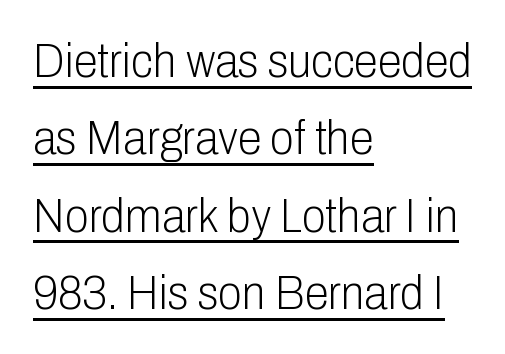
{"serif": "no", "italic": "no", "bold": "no", "weight": "light", "width": "condensed", "stroke_contrast": "low", "x_height": "medium", "monospaced": "no", "underline": "yes", "align": "left", "line_spacing": "normal", "line_spacing_ratio": 1.58, "letter_spacing": "normal", "letter_spacing_em": 0.0, "glyph_px": 49}
